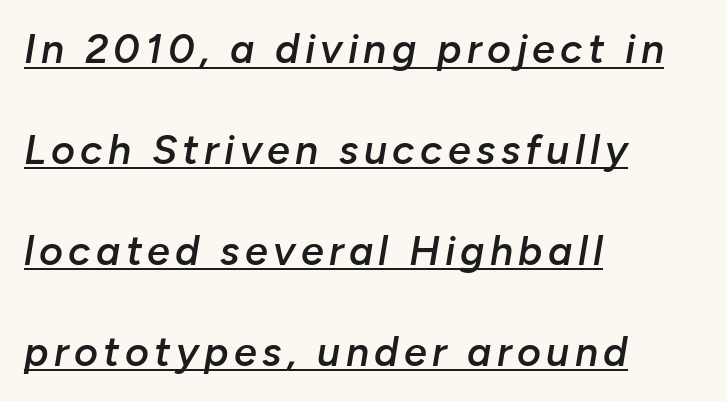
The image shows 41 px semibold type, italic (leaning right); set left-aligned, loose line spacing (2.46x), underlined; low stroke contrast and a medium x-height.
